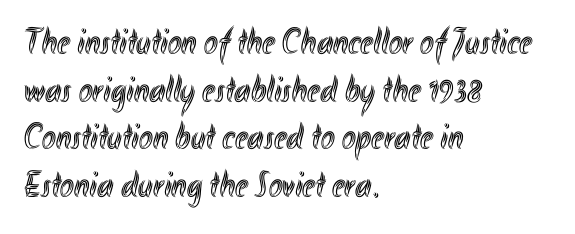
Does extra space separate the letters? No, they use regular spacing. Each row of text sits above clean, open space. Regarding leading, the lines here are spaced in the standard way. Is this a fixed-width face? No — the glyphs have proportional, varying widths.
